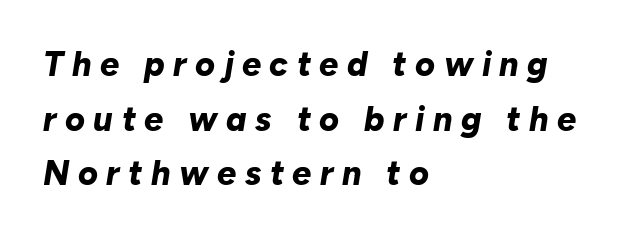
Q: Is the text bold? A: Yes.
Q: Is the text italic (slanted)? A: Yes, it leans right by about 10 degrees.
Q: Is the text underlined? A: No.
Q: How is the paragraph aligned? A: Left-aligned.
Q: Is the spacing between letters normal or unusually wide? A: Unusually wide.
Q: Is the spacing between lines tight, normal or loose? A: Normal.
Q: Width (condensed, normal, or wide)? A: Normal.
Q: Stroke contrast? A: Low.
Q: x-height? A: Medium.
Q: Monospaced? A: No.
